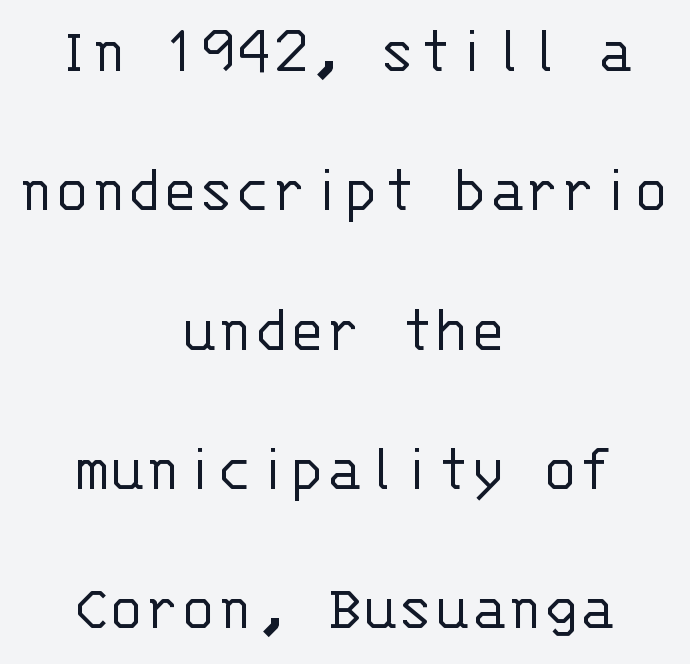
The image shows 67 px light sans-serif type, upright, monospaced; set centered, loose line spacing (2.08x), normal letter spacing, not underlined; low stroke contrast and a large x-height.
